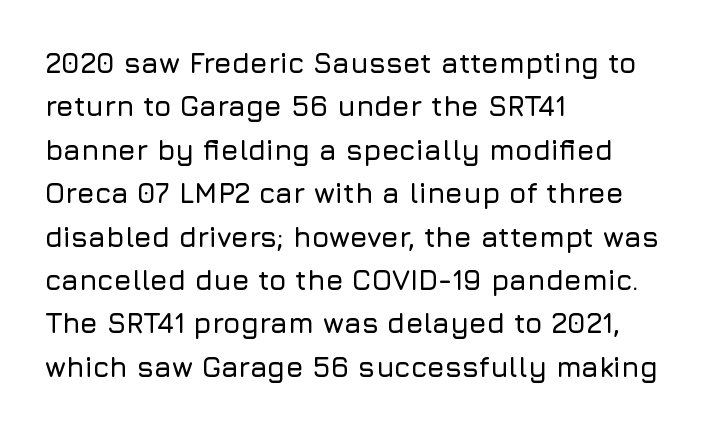
Q: Is the text italic (slanted)? A: No, it is upright.
Q: Is the typeface a serif or a sans-serif typeface? A: Sans-serif.
Q: Is the text underlined? A: No.
Q: How is the paragraph aligned? A: Left-aligned.
Q: Is the spacing between letters normal or unusually wide? A: Normal.
Q: Is the spacing between lines tight, normal or loose? A: Normal.
Q: Width (condensed, normal, or wide)? A: Normal.
Q: Stroke contrast? A: Low.
Q: x-height? A: Medium.
Q: Monospaced? A: No.
